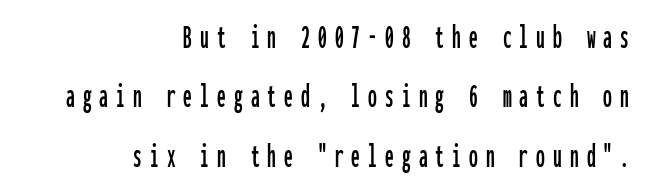
In terms of letterspacing, this is a distinctly airy, spread setting. It's the straight-up-and-down kind of type. Type without underlining. This block has exactly the height ordinary leading produces.
